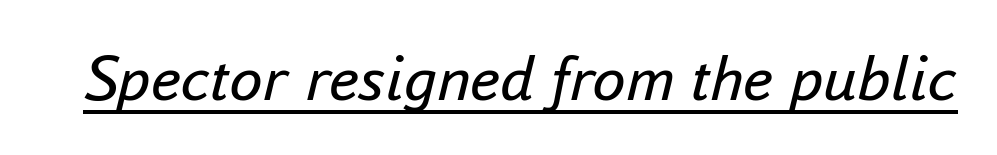
The image shows 67 px regular-weight type, italic (leaning right); set normal letter spacing, underlined; low stroke contrast and a small x-height.
